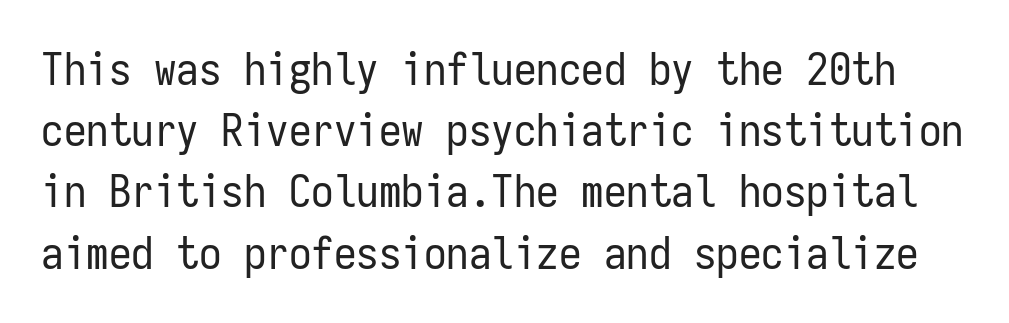
Beneath every word, the page is bare. The line texture is even and compact thanks to regular tracking. No letter is thick-stroked: the sample isn't bold. A sans-serif font was chosen for this passage.
